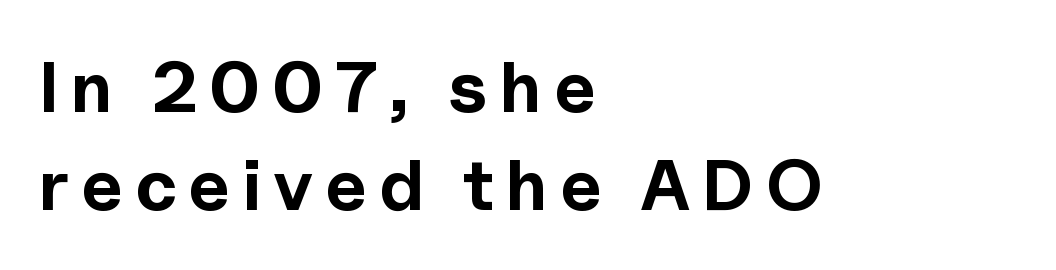
{"serif": "no", "italic": "no", "bold": "yes", "weight": "bold", "width": "normal", "x_height": "medium", "monospaced": "no", "underline": "no", "align": "left", "line_spacing": "normal", "line_spacing_ratio": 1.36, "glyph_px": 72}
